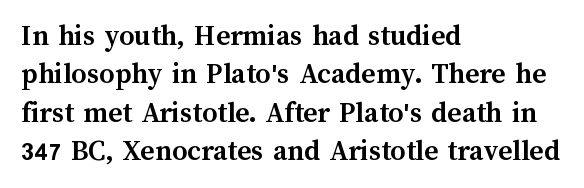
{"italic": "no", "bold": "yes", "weight": "semibold", "width": "normal", "stroke_contrast": "medium", "x_height": "medium", "monospaced": "no", "underline": "no", "align": "left", "line_spacing": "normal", "line_spacing_ratio": 1.28, "letter_spacing": "normal", "letter_spacing_em": 0.0, "glyph_px": 30}
